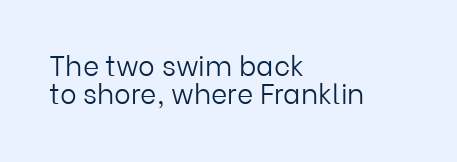
The image shows 28 px light sans-serif type, upright; set left-aligned, tight line spacing (1.01x), normal letter spacing, not underlined; low stroke contrast and a medium x-height.
